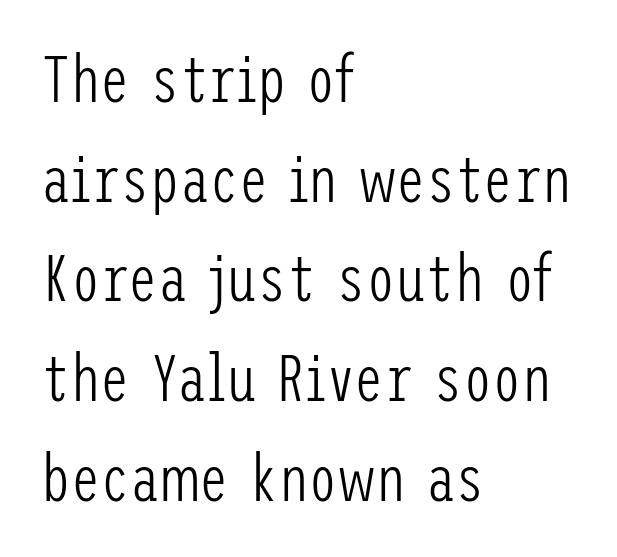
Q: Is the text bold? A: No.
Q: Is the text italic (slanted)? A: No, it is upright.
Q: Is the typeface a serif or a sans-serif typeface? A: Sans-serif.
Q: Is the text underlined? A: No.
Q: How is the paragraph aligned? A: Left-aligned.
Q: Is the spacing between letters normal or unusually wide? A: Normal.
Q: Is the spacing between lines tight, normal or loose? A: Normal.
Q: Width (condensed, normal, or wide)? A: Condensed.
Q: Stroke contrast? A: Low.
Q: x-height? A: Medium.
